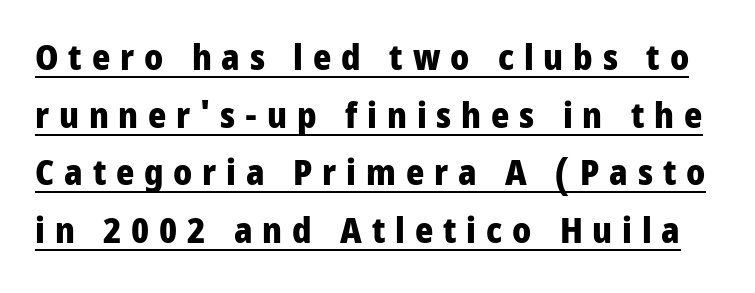
Q: Is the text bold? A: Yes.
Q: Is the text italic (slanted)? A: No, it is upright.
Q: Is the typeface a serif or a sans-serif typeface? A: Sans-serif.
Q: Is the text underlined? A: Yes.
Q: Is the spacing between letters normal or unusually wide? A: Unusually wide.
Q: Is the spacing between lines tight, normal or loose? A: Normal.
Q: Width (condensed, normal, or wide)? A: Condensed.
Q: Stroke contrast? A: Low.
Q: x-height? A: Large.
Q: Monospaced? A: No.
